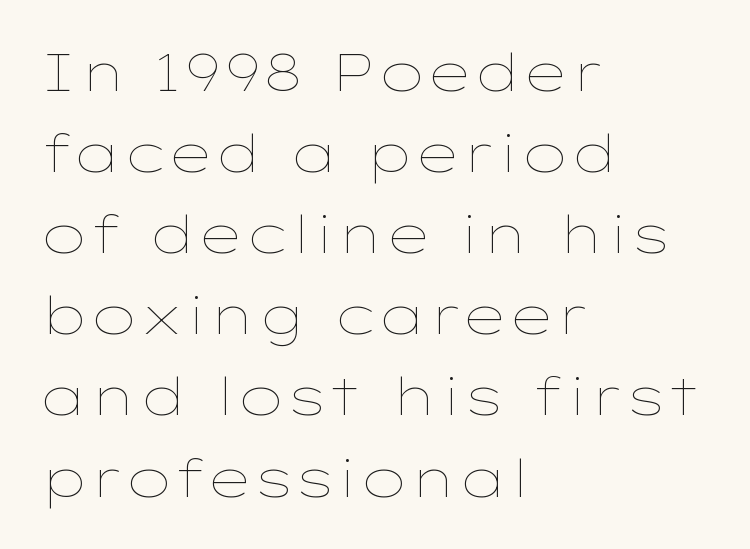
Q: Is the text bold? A: No.
Q: Is the text italic (slanted)? A: No, it is upright.
Q: Is the text underlined? A: No.
Q: How is the paragraph aligned? A: Left-aligned.
Q: Is the spacing between letters normal or unusually wide? A: Normal.
Q: Is the spacing between lines tight, normal or loose? A: Normal.
Q: Width (condensed, normal, or wide)? A: Wide.
Q: Stroke contrast? A: Low.
Q: x-height? A: Medium.
Q: Monospaced? A: No.
